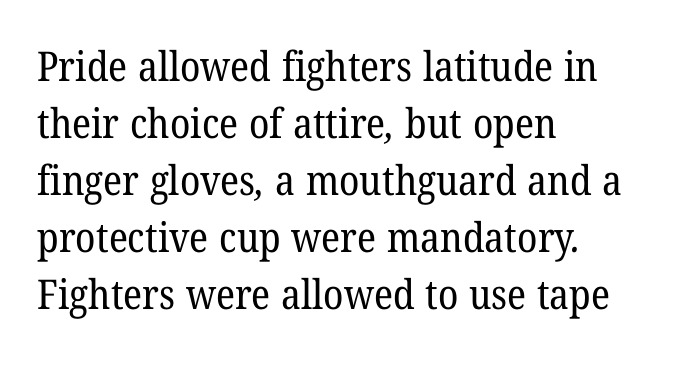
{"serif": "yes", "bold": "no", "weight": "regular", "width": "normal", "stroke_contrast": "low", "x_height": "medium", "monospaced": "no", "underline": "no", "align": "left", "line_spacing": "normal", "line_spacing_ratio": 1.39, "letter_spacing": "normal", "letter_spacing_em": 0.0, "glyph_px": 41}
